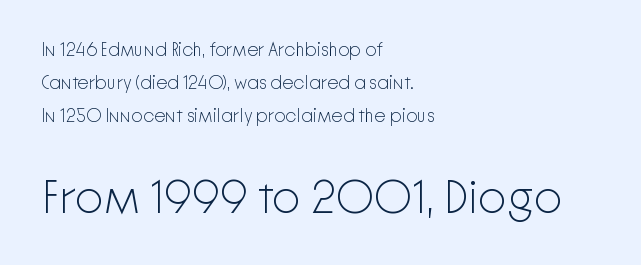
The image shows 46 px light sans-serif type, upright; set left-aligned, line spacing 1.82x, normal letter spacing, not underlined; the second (bottom) block is 2.56x larger; low stroke contrast and a medium x-height.
